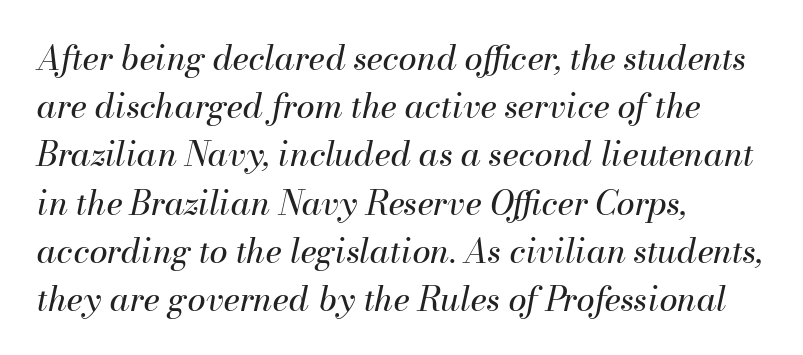
The image shows 33 px regular-weight type, italic (leaning right); set left-aligned, normal line spacing (1.46x), normal letter spacing, not underlined; medium stroke contrast and a small x-height.
